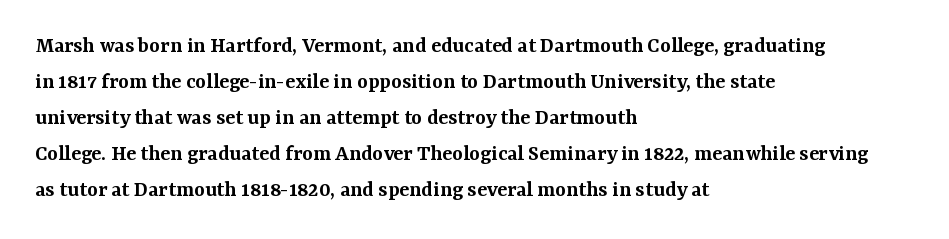
{"italic": "no", "bold": "semi", "underline": "no", "align": "left", "line_spacing": "normal", "line_spacing_ratio": 1.57, "letter_spacing": "normal", "letter_spacing_em": 0.0, "glyph_px": 23}
